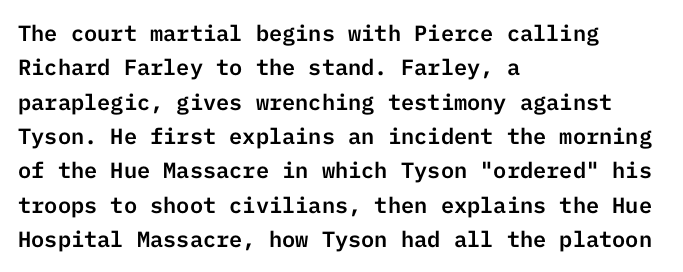
{"italic": "no", "underline": "no", "align": "left", "line_spacing": "normal", "line_spacing_ratio": 1.56, "letter_spacing": "normal", "letter_spacing_em": 0.0, "glyph_px": 22}
